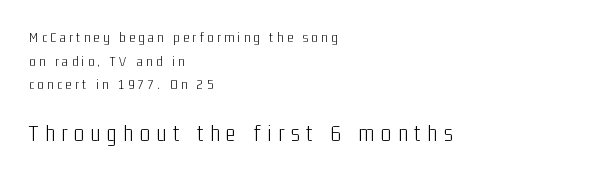
The image shows 24 px text type, upright; set left-aligned, normal line spacing (1.68x), unusually wide letter spacing (+0.27 em), not underlined; the second (bottom) block is 1.71x larger.
